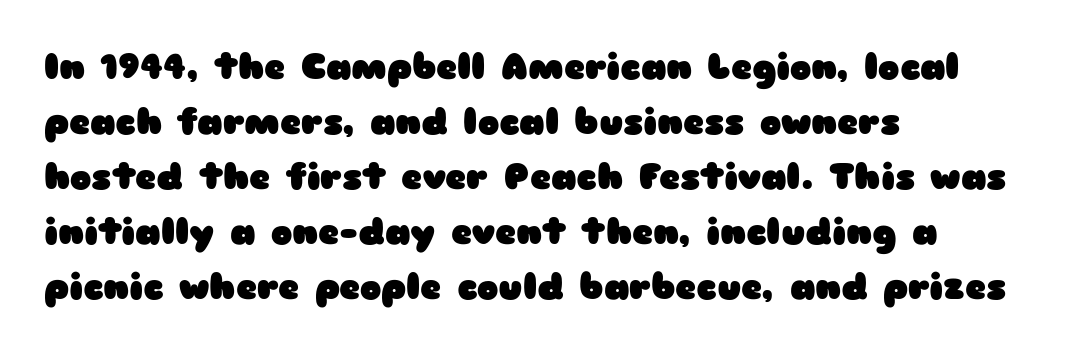
The image shows 36 px heavy, wide sans-serif type, upright; set left-aligned, normal line spacing (1.53x), normal letter spacing, not underlined; low stroke contrast and a medium x-height.
